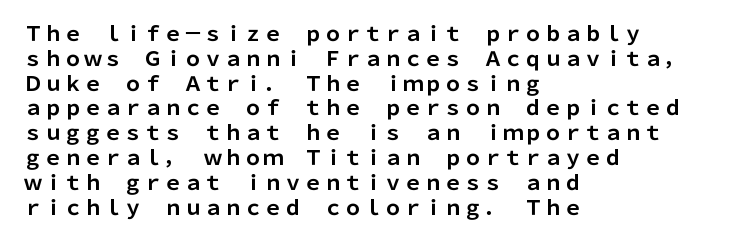
The image shows 20 px bold type, upright; set left-aligned, line spacing 1.24x, normal letter spacing, not underlined.
